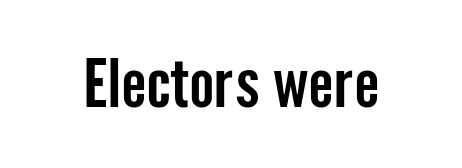
In terms of letterspacing, this is plain default setting. A typesetter would label this face a sans. These lines are rendered in a variable-pitch font. Rule under the text: the space is simply empty.
